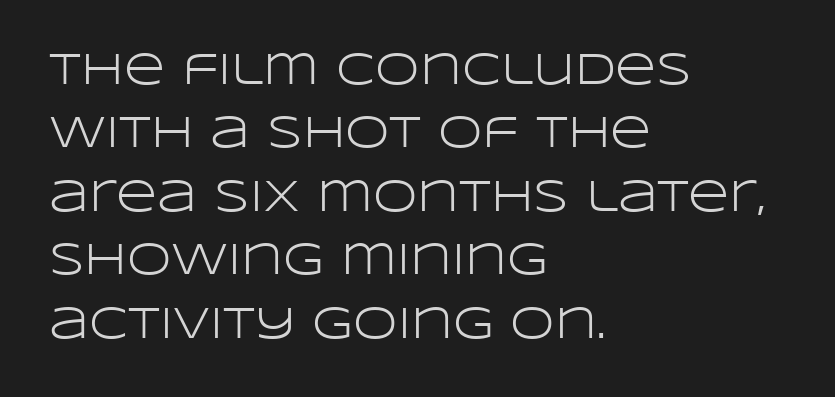
The image shows 45 px light, wide sans-serif type, upright; set left-aligned, normal line spacing (1.41x), normal letter spacing, not underlined; low stroke contrast and a large x-height.
